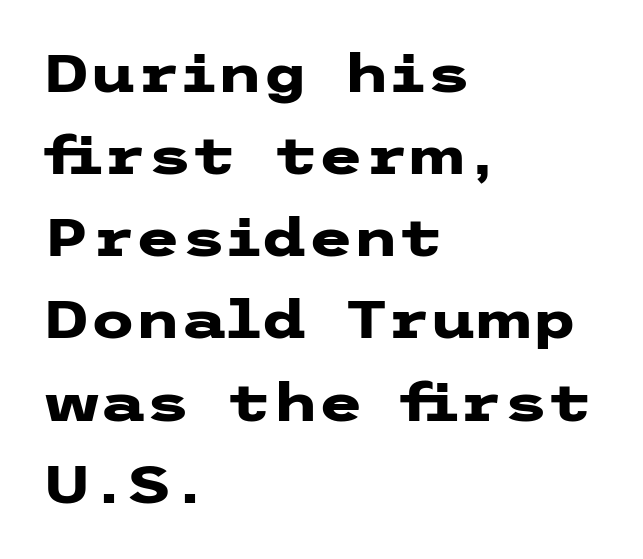
The image shows 52 px heavy, wide sans-serif type, upright; set left-aligned, normal line spacing (1.58x), normal letter spacing, not underlined; low stroke contrast and a medium x-height.
